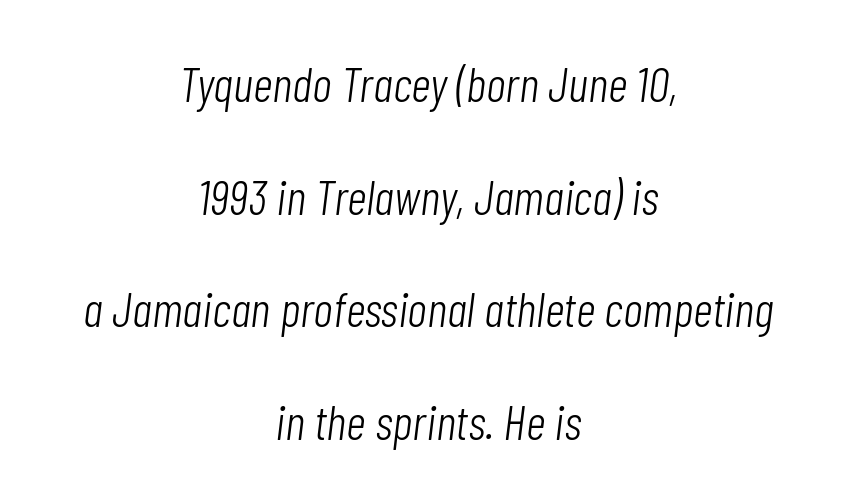
Is this a fixed-width face? No — the glyphs have proportional, varying widths. The text block is weighted toward neither margin, spreading evenly from the middle. Notice the wide empty band between every row — that's loose leading. In terms of letterspacing, this is plain default setting.
